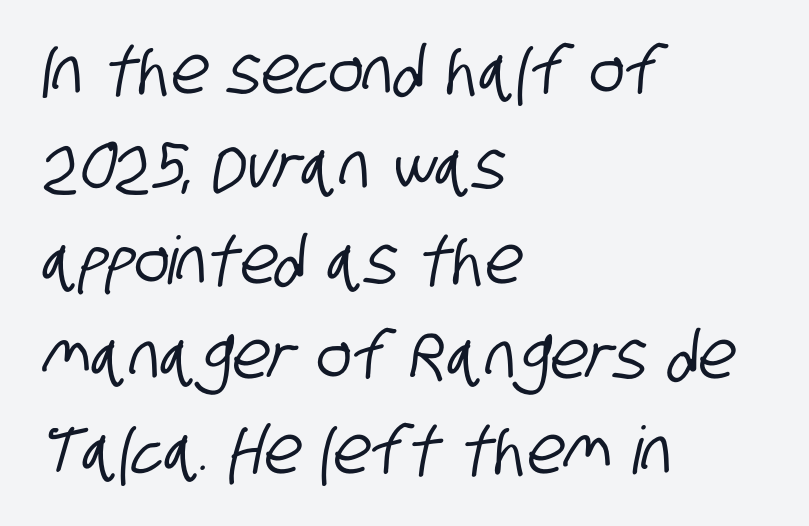
{"serif": "no", "width": "condensed", "stroke_contrast": "low", "x_height": "large", "monospaced": "no", "underline": "no", "align": "left", "line_spacing": "normal", "line_spacing_ratio": 1.44, "letter_spacing": "normal", "letter_spacing_em": 0.0, "glyph_px": 66}
